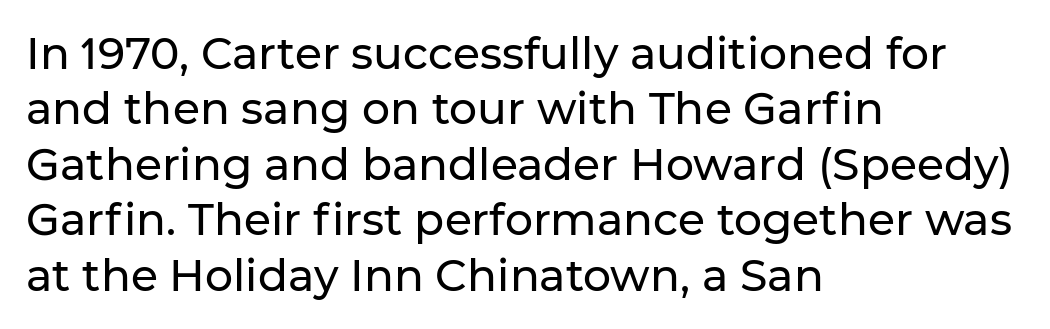
The image shows 44 px sans-serif type, upright; set left-aligned, normal line spacing (1.26x), normal letter spacing, not underlined; low stroke contrast and a medium x-height.
